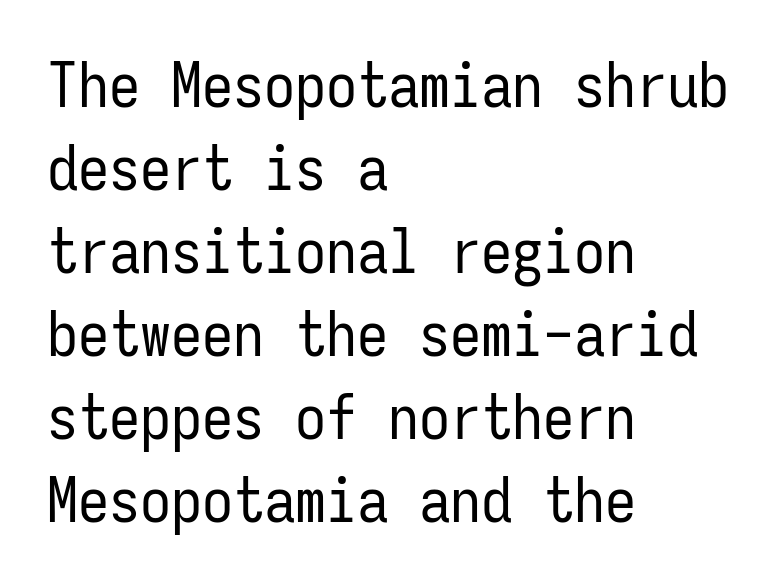
The image shows 62 px regular-weight, condensed sans-serif type, upright, monospaced; set left-aligned, normal line spacing (1.34x), normal letter spacing, not underlined; low stroke contrast and a medium x-height.
